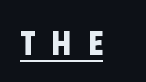
Each line of the rendering has a horizontal stroke beneath the glyphs. To sum up the face: it is a sans, with no serifs. These lines are rendered in a variable-pitch font. In terms of letterspacing, this is a distinctly airy, spread setting. The typesetting leans heavy: a genuine bold.
